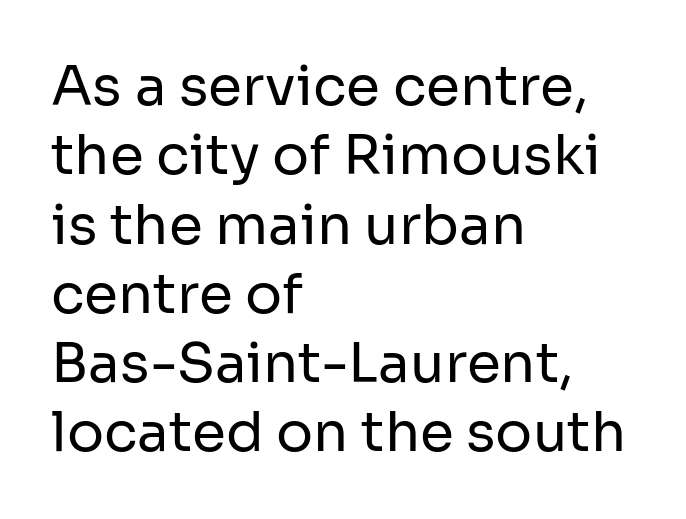
These lines keep a tight, regular rhythm from letter to letter. You could not count columns in this text — the font is proportionally spaced. This reads as an unemphasized weight, regular at the heaviest. Horizontally, the lines are justified to the leading edge only.
